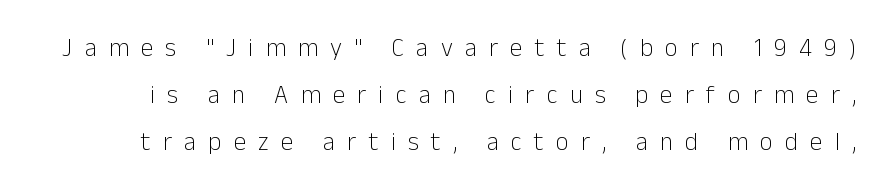
{"italic": "no", "bold": "no", "underline": "no", "line_spacing_ratio": 1.88, "letter_spacing": "wide", "letter_spacing_em": 0.49, "glyph_px": 25}
